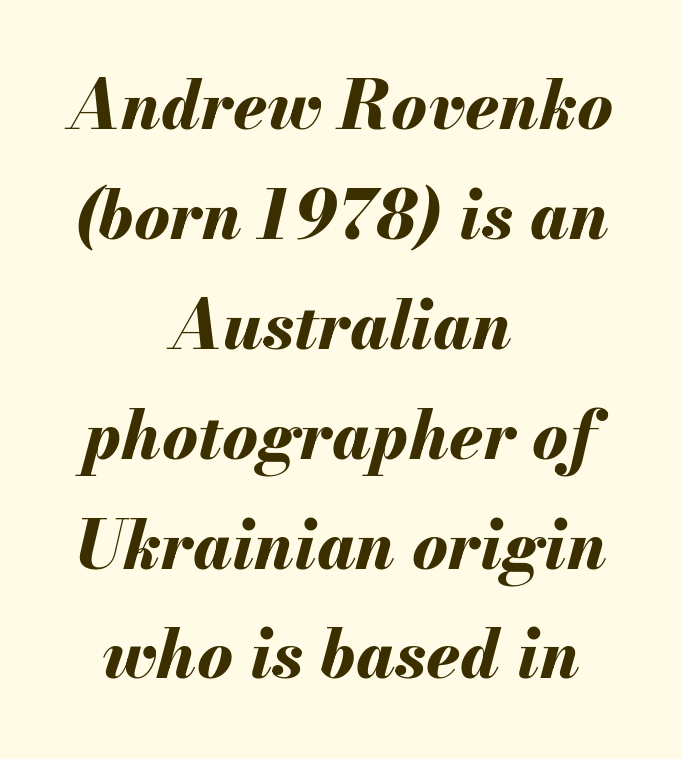
Q: Is the text bold? A: Yes.
Q: Is the text italic (slanted)? A: Yes, it leans right by about 13 degrees.
Q: Is the text underlined? A: No.
Q: How is the paragraph aligned? A: Centered.
Q: Is the spacing between letters normal or unusually wide? A: Normal.
Q: Is the spacing between lines tight, normal or loose? A: Normal.
Q: Width (condensed, normal, or wide)? A: Normal.
Q: Stroke contrast? A: Medium.
Q: x-height? A: Small.
Q: Monospaced? A: No.
